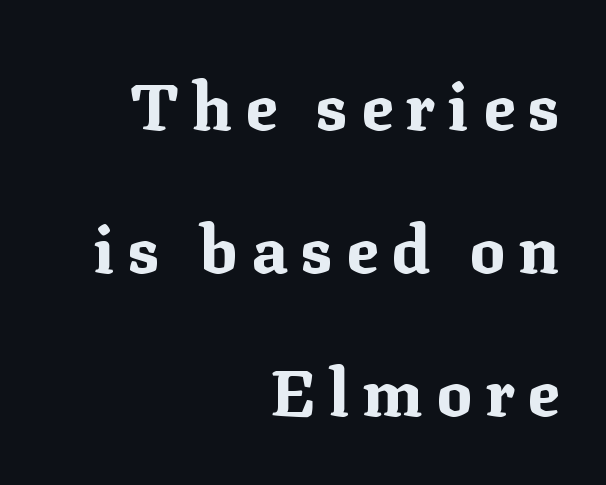
Q: Is the text bold? A: Yes.
Q: Is the text italic (slanted)? A: No, it is upright.
Q: Is the typeface a serif or a sans-serif typeface? A: Serif.
Q: Is the text underlined? A: No.
Q: How is the paragraph aligned? A: Right-aligned.
Q: Is the spacing between letters normal or unusually wide? A: Unusually wide.
Q: Is the spacing between lines tight, normal or loose? A: Loose.
Q: Width (condensed, normal, or wide)? A: Normal.
Q: Stroke contrast? A: Medium.
Q: x-height? A: Medium.
Q: Monospaced? A: No.
